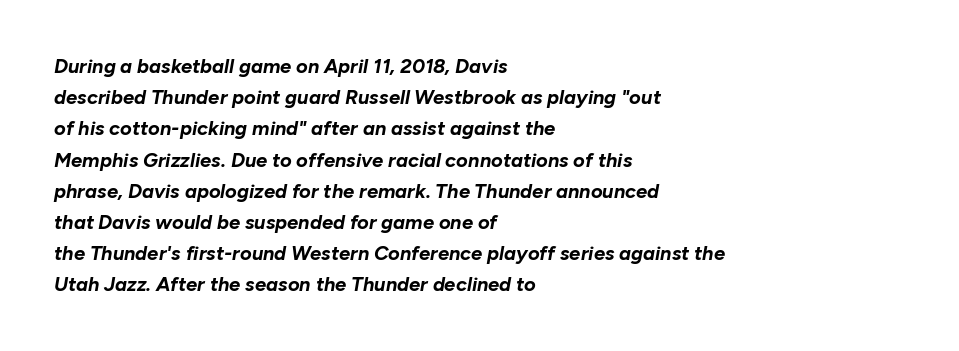
{"italic": "yes", "lean": "right", "slant_degrees": 10, "bold": "yes", "underline": "no", "align": "left", "line_spacing": "normal", "line_spacing_ratio": 1.56, "letter_spacing": "normal", "letter_spacing_em": 0.0, "glyph_px": 20}
